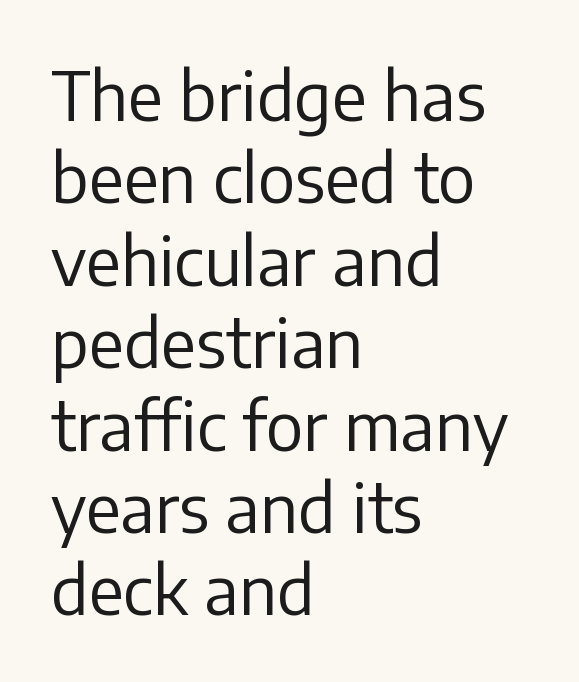
{"serif": "no", "italic": "no", "bold": "no", "weight": "regular", "width": "normal", "stroke_contrast": "low", "x_height": "medium", "monospaced": "no", "underline": "no", "align": "left", "line_spacing_ratio": 1.23, "letter_spacing": "normal", "letter_spacing_em": 0.0, "glyph_px": 67}
